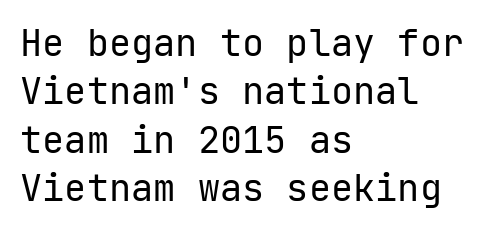
The image shows 37 px regular-weight sans-serif type, upright, monospaced; set left-aligned, normal line spacing (1.31x), normal letter spacing, not underlined; low stroke contrast and a medium x-height.
